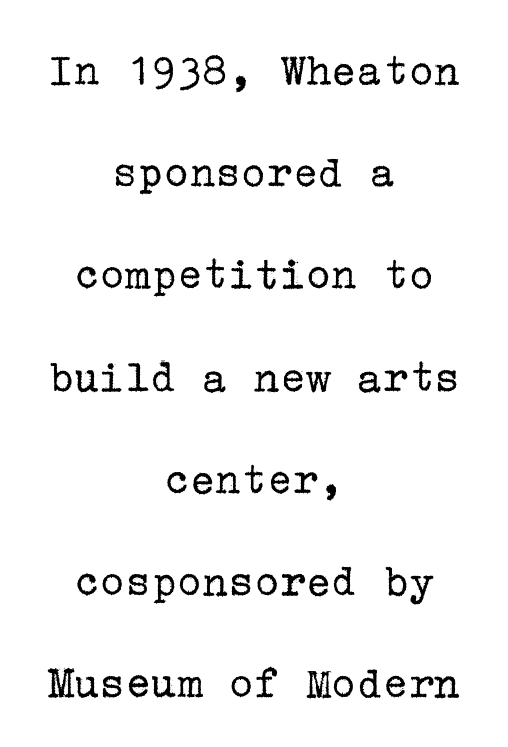
Q: Is the text bold? A: No.
Q: Is the text italic (slanted)? A: No, it is upright.
Q: Is the typeface a serif or a sans-serif typeface? A: Serif.
Q: Is the text underlined? A: No.
Q: How is the paragraph aligned? A: Centered.
Q: Is the spacing between letters normal or unusually wide? A: Normal.
Q: Is the spacing between lines tight, normal or loose? A: Loose.
Q: Width (condensed, normal, or wide)? A: Normal.
Q: Stroke contrast? A: Low.
Q: x-height? A: Medium.
